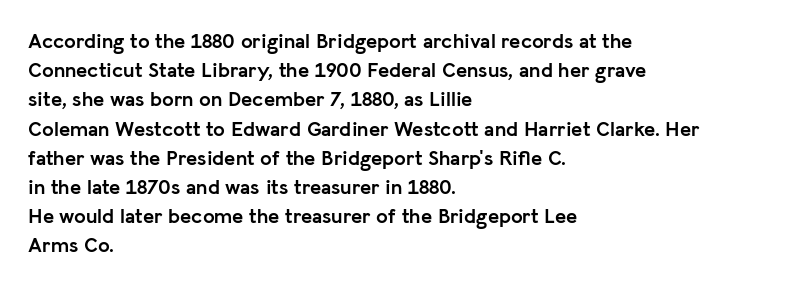
{"italic": "no", "bold": "yes", "underline": "no", "align": "left", "line_spacing": "normal", "line_spacing_ratio": 1.39, "letter_spacing": "normal", "letter_spacing_em": 0.0, "glyph_px": 21}
